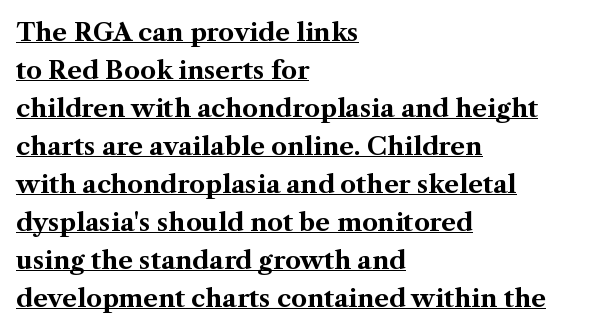
The letters are bold, with thick, heavy strokes. Leading: standard. This sample uses plain, unmodified letter spacing. Caption: multi-line text, flush left, ragged right. Rendered with straight, roman letterforms.
